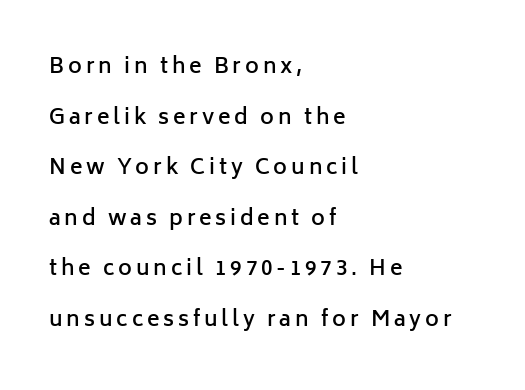
Q: Is the text bold? A: Semi-bold.
Q: Is the text italic (slanted)? A: No, it is upright.
Q: Is the text underlined? A: No.
Q: How is the paragraph aligned? A: Left-aligned.
Q: Is the spacing between lines tight, normal or loose? A: Loose.
